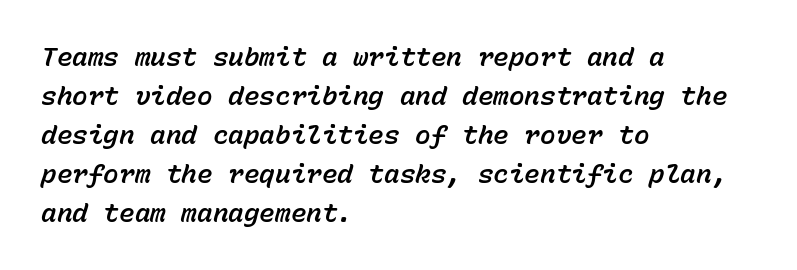
{"italic": "yes", "lean": "right", "slant_degrees": 15, "underline": "no", "align": "left", "line_spacing": "normal", "line_spacing_ratio": 1.5, "letter_spacing": "normal", "letter_spacing_em": 0.0, "glyph_px": 26}
